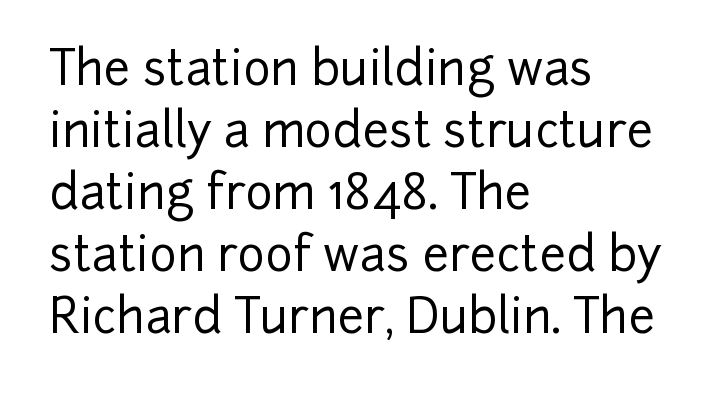
The image shows 47 px sans-serif type, upright; set left-aligned, normal line spacing (1.32x), normal letter spacing, not underlined; low stroke contrast and a medium x-height.
